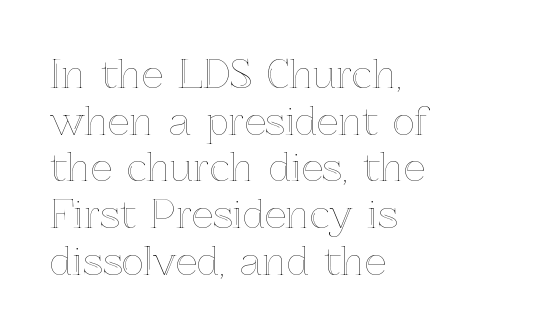
Type without underlining. Vertical strokes here are truly vertical. Each letter keeps its own natural width here, so spacing adapts to shape. Line beginnings align vertically; line endings do not.
